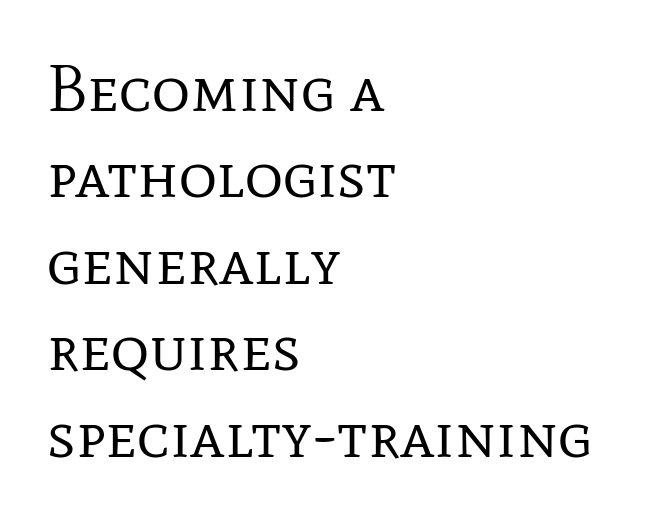
The letters stand straight up with perfectly vertical stems. The typesetting does not lean heavy: it is not bold. Look at the bottom of the vertical strokes: they flare into serifs here. Left-aligned paragraph, ragged on the right. The lines sit at an ordinary, default distance from one another. Each letter keeps its own natural width here, so spacing adapts to shape.
